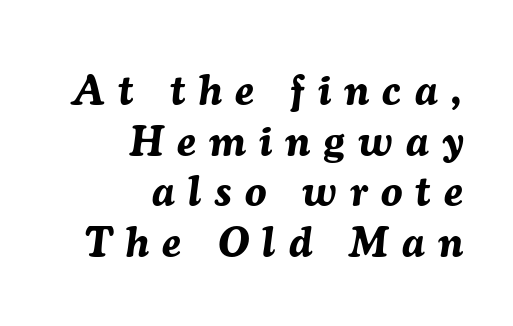
{"italic": "yes", "lean": "right", "slant_degrees": 7, "bold": "yes", "weight": "bold", "width": "normal", "stroke_contrast": "medium", "x_height": "medium", "monospaced": "no", "underline": "no", "align": "right", "line_spacing_ratio": 1.18, "letter_spacing": "wide", "letter_spacing_em": 0.31, "glyph_px": 43}
